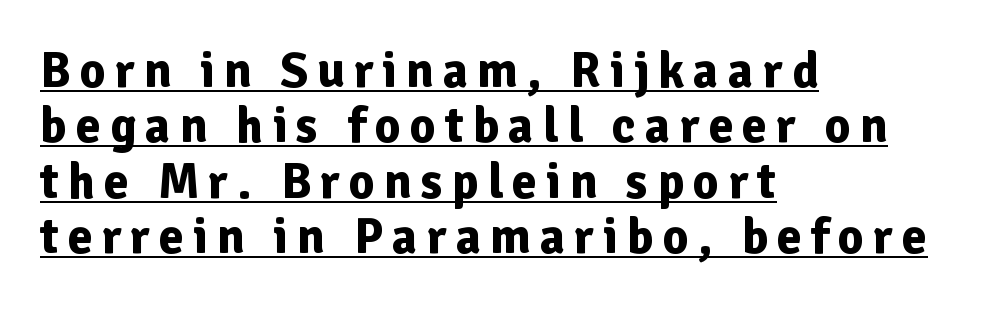
Heavy, bold letterforms. In terms of posture, this sample is upright. Looks like regular typesetting: each glyph gets only the width it needs. A typographer would call this underscored text. This rendering uses left alignment, leaving the right contour irregular.
